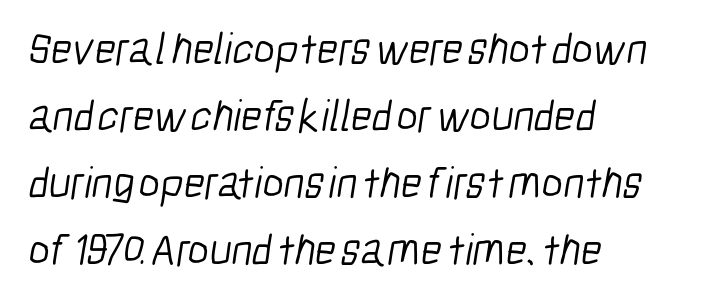
Q: Is the text bold? A: No.
Q: Is the typeface a serif or a sans-serif typeface? A: Sans-serif.
Q: Is the text underlined? A: No.
Q: How is the paragraph aligned? A: Left-aligned.
Q: Is the spacing between letters normal or unusually wide? A: Normal.
Q: Is the spacing between lines tight, normal or loose? A: Normal.
Q: Width (condensed, normal, or wide)? A: Condensed.
Q: Stroke contrast? A: Low.
Q: x-height? A: Medium.
Q: Monospaced? A: No.
